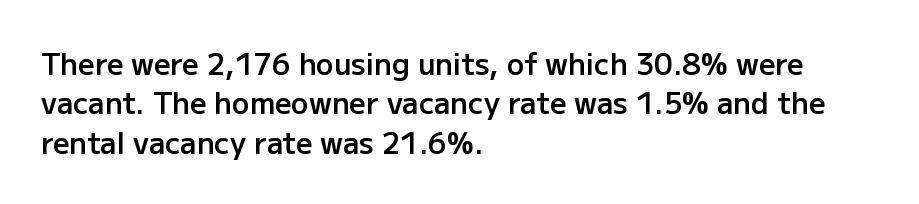
{"serif": "no", "italic": "no", "bold": "semi", "weight": "semibold", "width": "normal", "stroke_contrast": "low", "x_height": "medium", "monospaced": "no", "underline": "no", "align": "left", "line_spacing": "normal", "line_spacing_ratio": 1.36, "letter_spacing": "normal", "letter_spacing_em": 0.0, "glyph_px": 29}
